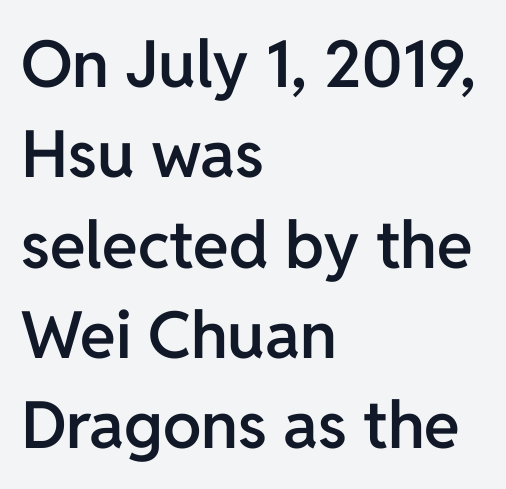
The image shows 65 px semibold sans-serif type, upright; set left-aligned, normal line spacing (1.39x), normal letter spacing, not underlined; low stroke contrast and a medium x-height.
